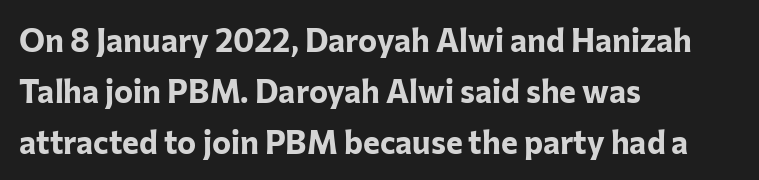
Q: Is the text bold? A: Yes.
Q: Is the text italic (slanted)? A: No, it is upright.
Q: Is the typeface a serif or a sans-serif typeface? A: Sans-serif.
Q: Is the text underlined? A: No.
Q: How is the paragraph aligned? A: Left-aligned.
Q: Is the spacing between letters normal or unusually wide? A: Normal.
Q: Is the spacing between lines tight, normal or loose? A: Normal.
Q: Width (condensed, normal, or wide)? A: Normal.
Q: Stroke contrast? A: Low.
Q: x-height? A: Medium.
Q: Monospaced? A: No.
